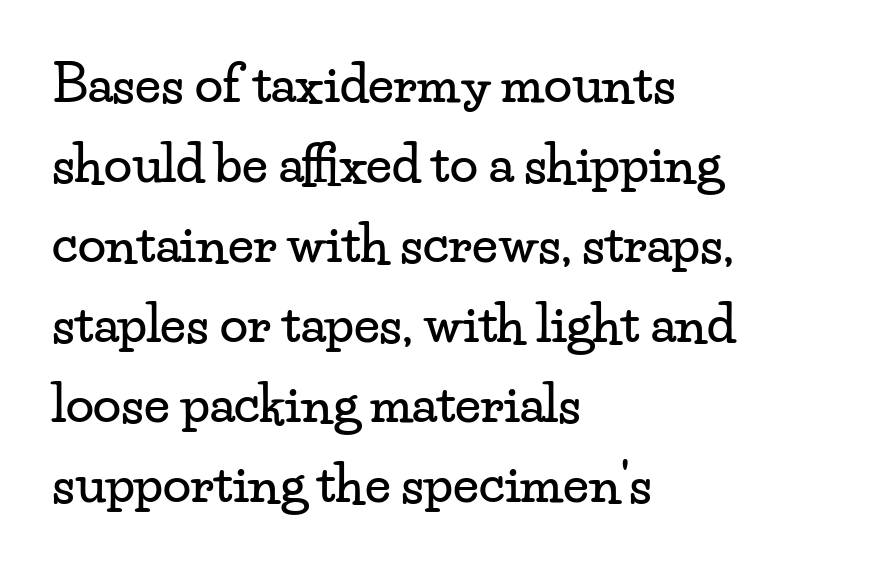
The image shows 51 px wide serif type, upright; set left-aligned, normal line spacing (1.57x), normal letter spacing, not underlined; low stroke contrast and a small x-height.
